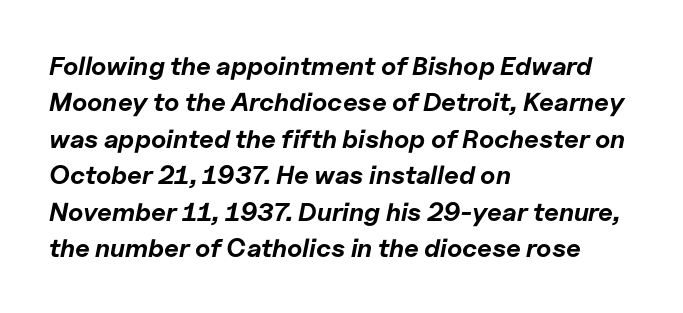
Horizontal alignment here is leftward, the default for most running prose. The rendering applies a slant to the glyphs. Default kerning and tracking; the words read as compact shapes. The line-height multiplier appears to be the usual default. The characters look thick and weighty, a clear bold. The words here are not underlined.
